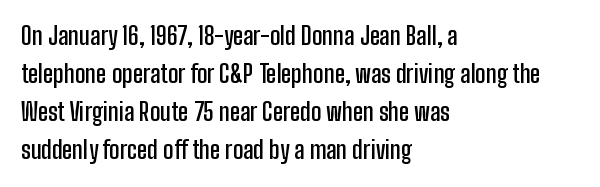
The image shows 24 px text type, upright; set left-aligned, normal line spacing (1.59x), normal letter spacing, not underlined.
